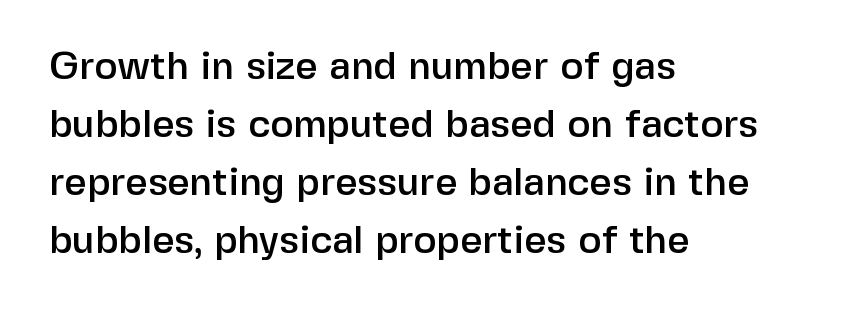
The strip under each line holds only bare page. Horizontally, the lines are justified to the leading edge only. What kind of face is this? One without serifs — a sans. The rows are spaced the way most documents space them. The type sits square on the baseline with zero lean. Letter spacing: default.
